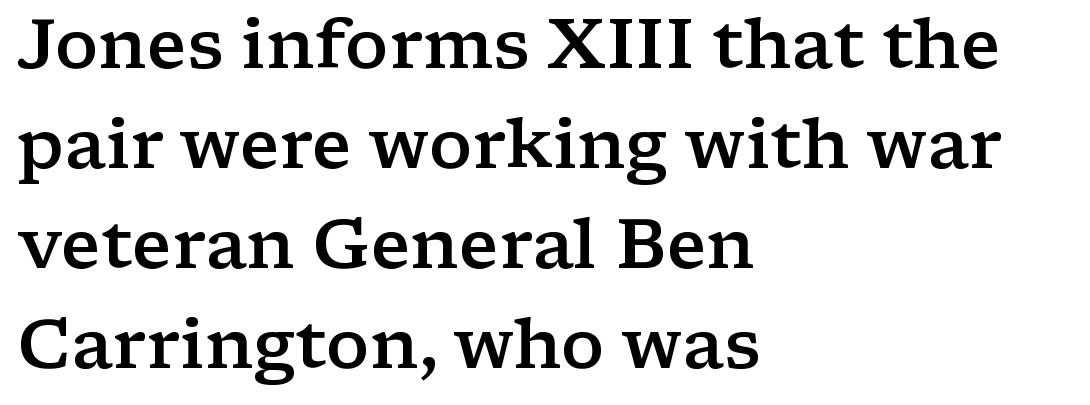
Normally led — the rows are evenly, conventionally spaced. Looks like regular typesetting: each glyph gets only the width it needs. This is the in-between weight designers call semibold or demi. Examine the stroke ends and you'll spot serifs. Inter-character spacing is left at the font's built-in metrics.
